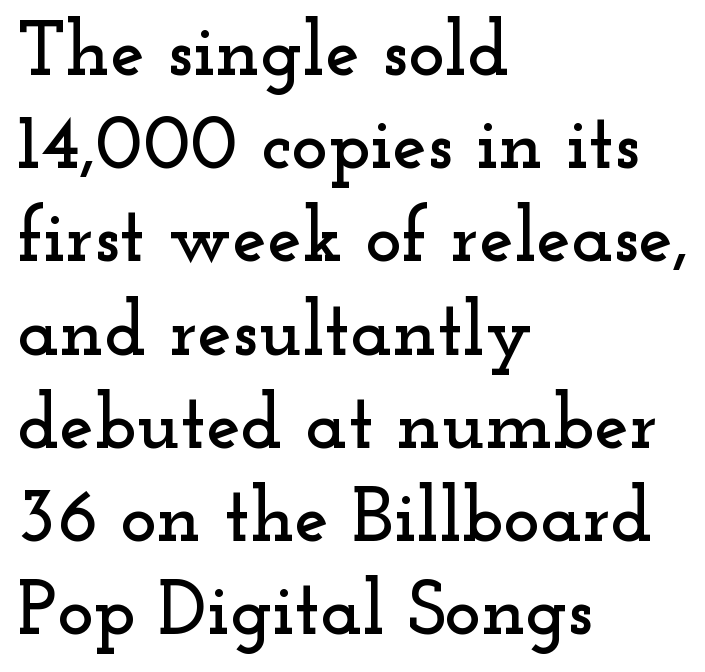
The image shows 77 px wide serif type, upright; set left-aligned, line spacing 1.21x, normal letter spacing, not underlined; low stroke contrast and a small x-height.
